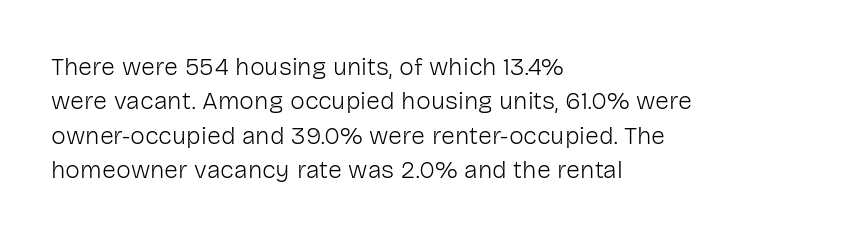
{"italic": "no", "bold": "no", "underline": "no", "align": "left", "line_spacing": "normal", "line_spacing_ratio": 1.38, "letter_spacing": "normal", "letter_spacing_em": 0.0, "glyph_px": 25}
